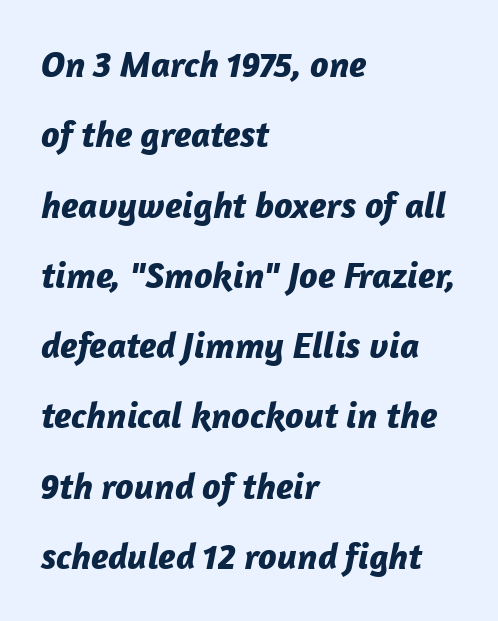
{"italic": "yes", "lean": "right", "slant_degrees": 12, "bold": "yes", "weight": "bold", "width": "normal", "stroke_contrast": "low", "x_height": "medium", "monospaced": "no", "underline": "no", "align": "left", "line_spacing": "loose", "line_spacing_ratio": 1.9, "letter_spacing": "normal", "letter_spacing_em": 0.0, "glyph_px": 37}
